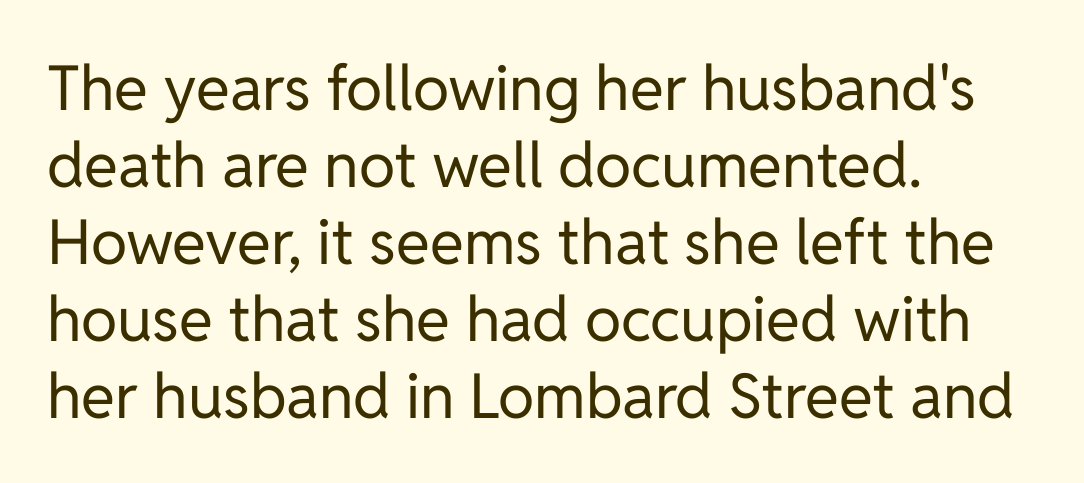
Q: Is the text bold? A: No.
Q: Is the text italic (slanted)? A: No, it is upright.
Q: Is the typeface a serif or a sans-serif typeface? A: Sans-serif.
Q: Is the text underlined? A: No.
Q: How is the paragraph aligned? A: Left-aligned.
Q: Is the spacing between letters normal or unusually wide? A: Normal.
Q: Width (condensed, normal, or wide)? A: Normal.
Q: Stroke contrast? A: Low.
Q: x-height? A: Medium.
Q: Monospaced? A: No.
